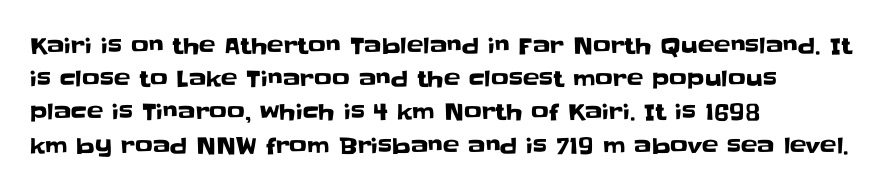
Q: Is the text italic (slanted)? A: No, it is upright.
Q: Is the text underlined? A: No.
Q: How is the paragraph aligned? A: Left-aligned.
Q: Is the spacing between letters normal or unusually wide? A: Normal.
Q: Is the spacing between lines tight, normal or loose? A: Normal.
